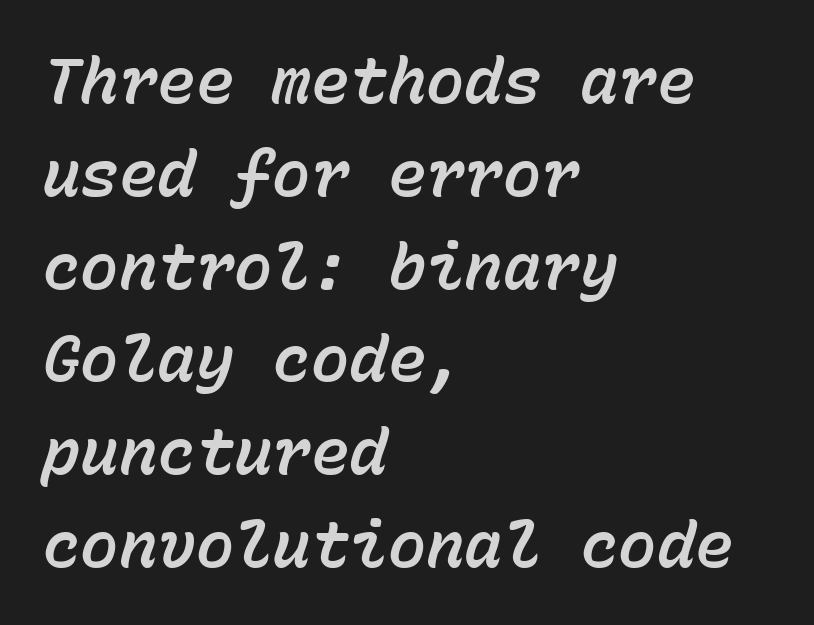
Quick note: interline space is typical. The typesetter chose a ragged-right arrangement here. Underline: absent. The letters march in equal steps, a hallmark of fixed-pitch type. The rendering applies a slant to the glyphs. Glyph-to-glyph distance matches everyday printed text.
